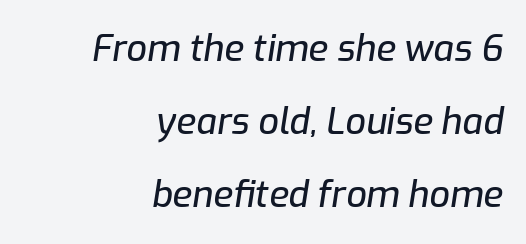
Here the designer chose a conventional face with non-uniform glyph widths. The area under the type is left untouched. The text block is weighted toward the right margin, trailing off unevenly leftward. Interline gaps are noticeably wide in this sample. The letters are slanted; this is an italic face.
